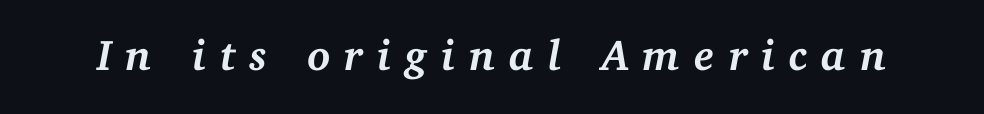
Q: Is the text bold? A: Yes.
Q: Is the text italic (slanted)? A: Yes, it leans right by about 11 degrees.
Q: Is the typeface a serif or a sans-serif typeface? A: Serif.
Q: Is the text underlined? A: No.
Q: Is the spacing between letters normal or unusually wide? A: Unusually wide.
Q: Width (condensed, normal, or wide)? A: Normal.
Q: Stroke contrast? A: Medium.
Q: x-height? A: Medium.
Q: Monospaced? A: No.
